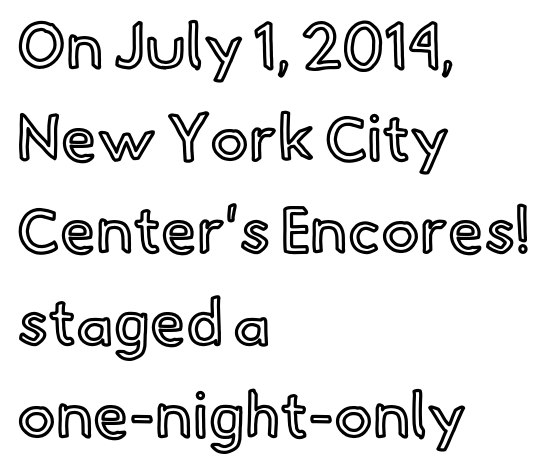
{"italic": "no", "width": "normal", "x_height": "small", "monospaced": "no", "underline": "no", "align": "left", "line_spacing": "normal", "line_spacing_ratio": 1.44, "letter_spacing": "normal", "letter_spacing_em": 0.0, "glyph_px": 64}
